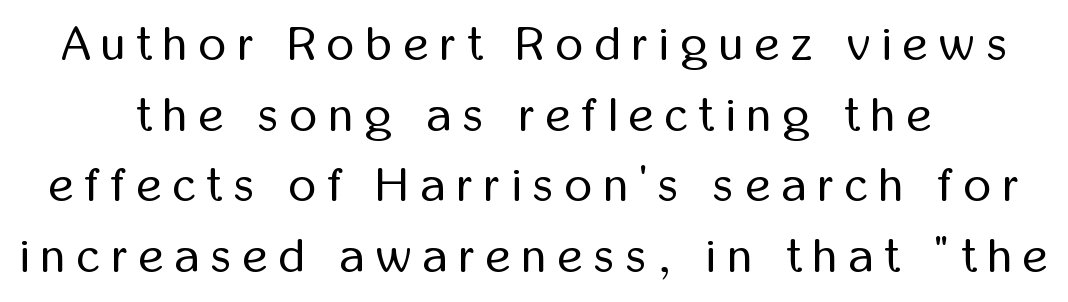
The image shows 48 px regular-weight, condensed sans-serif type, upright; set centered, normal line spacing (1.47x), unusually wide letter spacing (+0.24 em), not underlined; low stroke contrast and a medium x-height.
